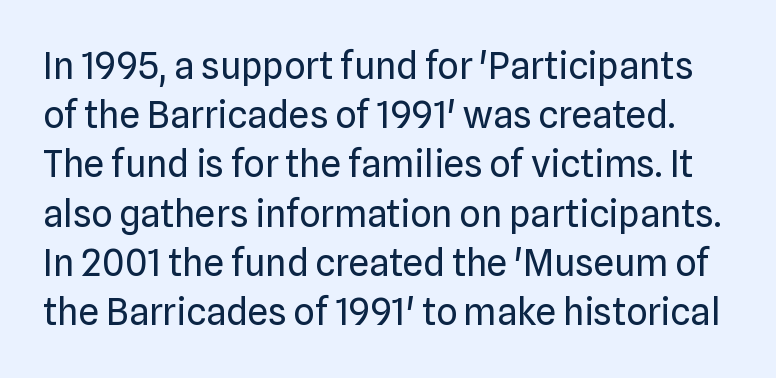
Do the characters align in a grid? No, the font is proportional. You could call the tracking neutral — neither tight nor loose. Compared with a typical body face, this is equally light or lighter still. The lettering stays uniformly vertical, giving the passage a roman look. The text was rendered using a sans face with plain stroke endings.
